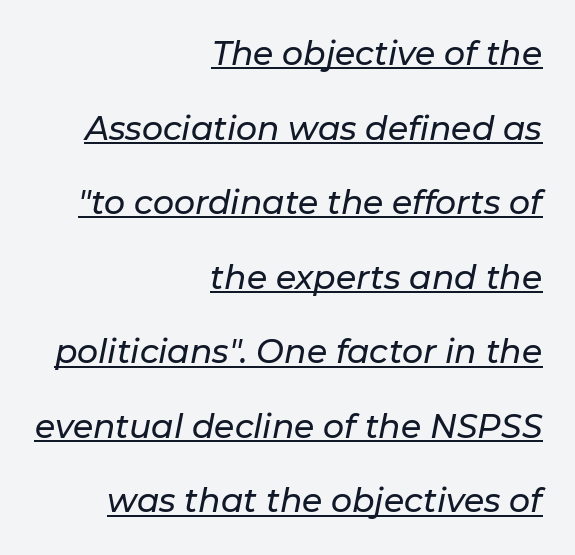
Which margin do the lines hug? The right one — the left edge is uneven. Vertical spacing — loose. Think of a printed novel: that variable character pitch is what you see here. These lines were composed using italics.
